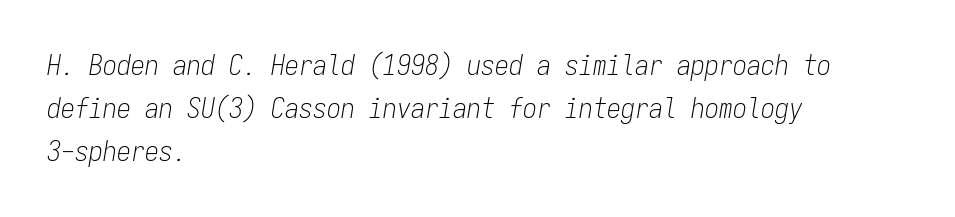
The image shows 28 px light, condensed type, italic (leaning right), monospaced; set left-aligned, normal line spacing (1.54x), normal letter spacing, not underlined; low stroke contrast and a medium x-height.
